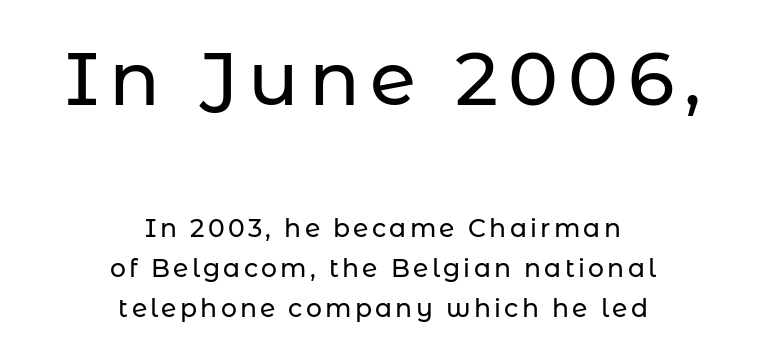
This sample keeps an unexceptional amount of space between lines. Layout note: lines centered. Larger block? The one above; the one below is distinctly smaller. This sample has the flowing, uneven cadence of proportional lettering. Ascenders rise straight up at ninety degrees. The typeface chosen for these lines omits serifs.
